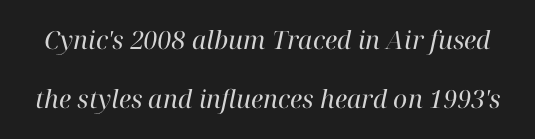
The gap between lines stays unmarked. Compared with ordinary roman type, these characters are visibly tilted. Vertical spacing — loose. Is the letter spacing exaggerated? No — it looks like the ordinary default. Weight: regular or lighter.
